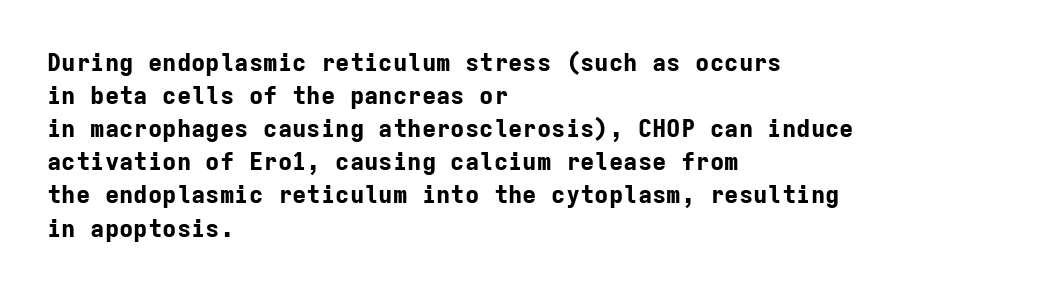
The image shows 24 px bold type, upright; set left-aligned, normal line spacing (1.38x), normal letter spacing, not underlined.
